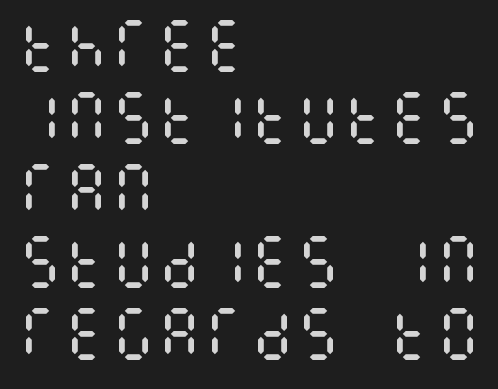
The image shows 58 px regular-weight, condensed type, upright; set left-aligned, line spacing 1.24x, normal letter spacing, not underlined; medium stroke contrast and a large x-height.
